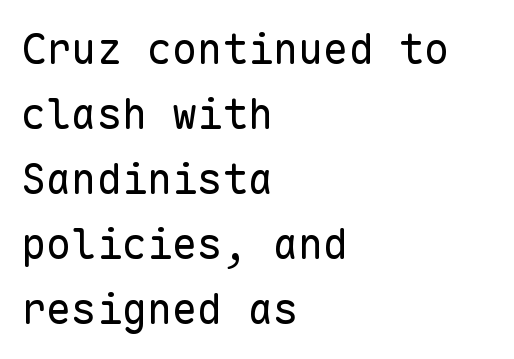
Note the uniform advance width — an 'i' takes as much space as an 'm'. A normal amount of white space separates one row of letters from the next. Letters have the restrained weight of plain body copy at most. Which margin do the lines hug? The left one — the right edge is uneven. Vertical strokes here are truly vertical.
